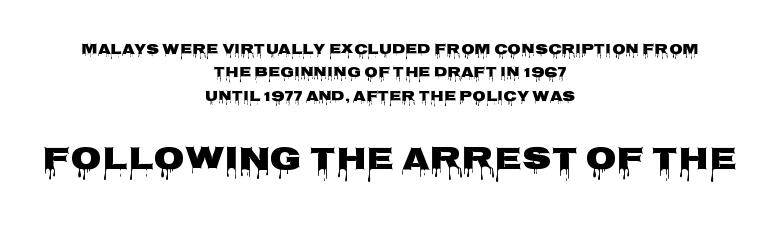
Is the letter spacing exaggerated? No — it looks like the ordinary default. The block of text has a typical density, with ordinary space between rows. This sample uses an upright cut, with every glyph sitting square on the baseline. Between these two stacked blocks, the lower one wins on size.
